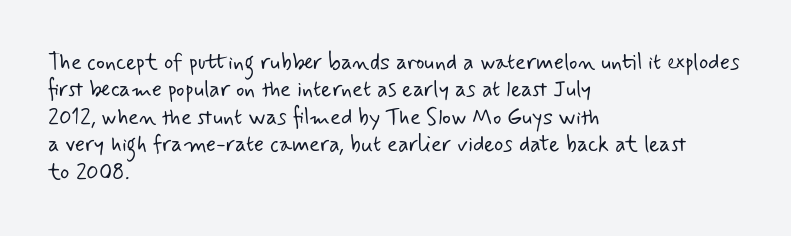
{"bold": "no", "underline": "no", "align": "left", "line_spacing": "normal", "line_spacing_ratio": 1.25, "letter_spacing": "normal", "letter_spacing_em": 0.0, "glyph_px": 22}
